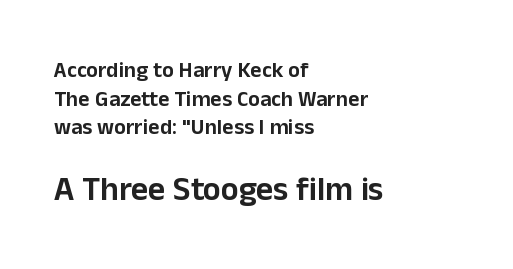
The image shows 33 px sans-serif type, upright; set left-aligned, normal line spacing (1.3x), normal letter spacing, not underlined; the second (bottom) block is 1.5x larger; low stroke contrast and a medium x-height.
